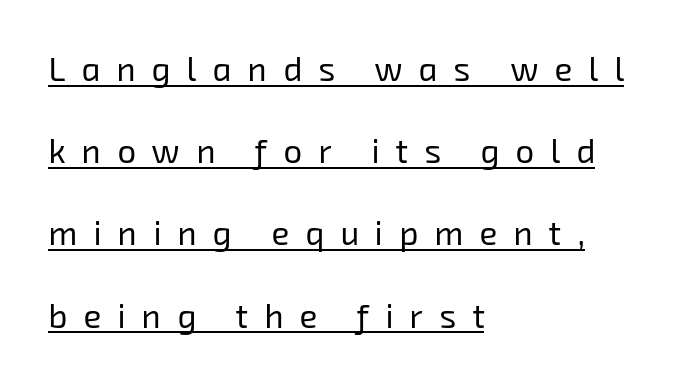
Widely set lines give the paragraph a tall, airy silhouette. Varying glyph widths throughout — classic text-font behaviour. The weight would be labelled regular, book, light, or lighter still. The letters carry no serifs — their stems end cleanly without finishing strokes. All the whitespace from short lines collects on the right. Compared with typical body copy, the letter spacing here is much looser.
